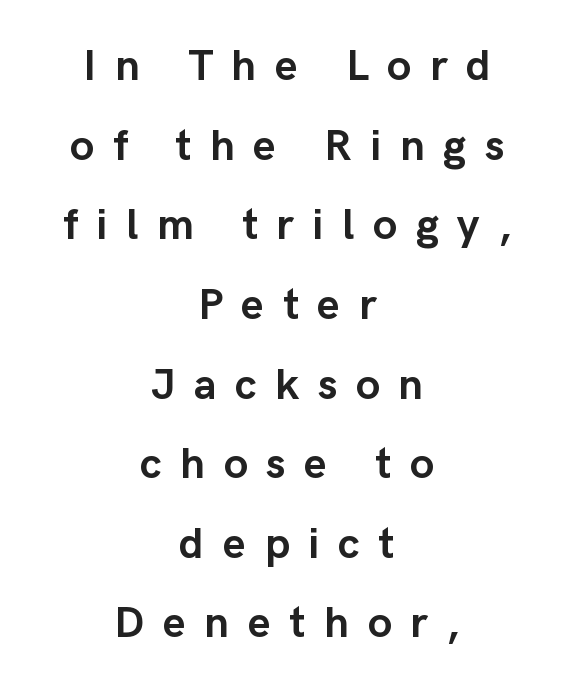
{"serif": "no", "italic": "no", "bold": "yes", "weight": "semibold", "width": "normal", "stroke_contrast": "low", "x_height": "medium", "monospaced": "no", "underline": "no", "align": "center", "line_spacing_ratio": 1.81, "letter_spacing": "wide", "letter_spacing_em": 0.42, "glyph_px": 44}
